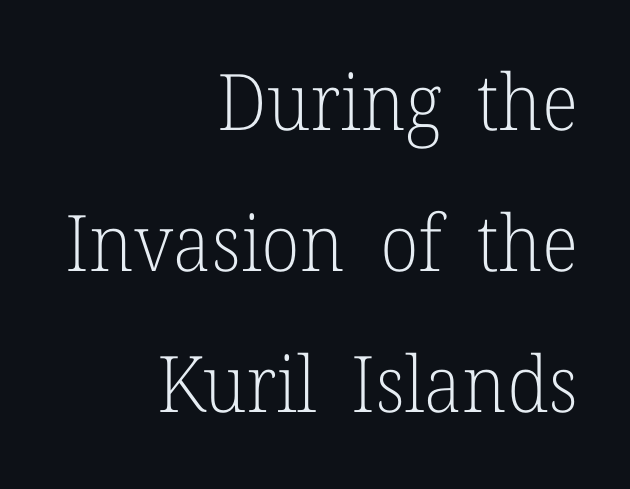
Typeset ragged left — the right edge is the straight one. Note the varied advance widths — an 'i' is clearly narrower than an 'm'. Caption: face not bold, strokes unweighted. Just letters on the line, the space beneath them empty. Nope, not italic — everything's standing straight.
